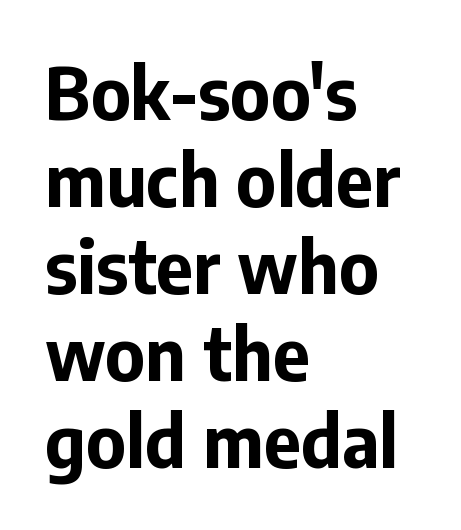
The image shows 72 px bold sans-serif type, upright; set left-aligned, line spacing 1.21x, normal letter spacing, not underlined; low stroke contrast and a medium x-height.
